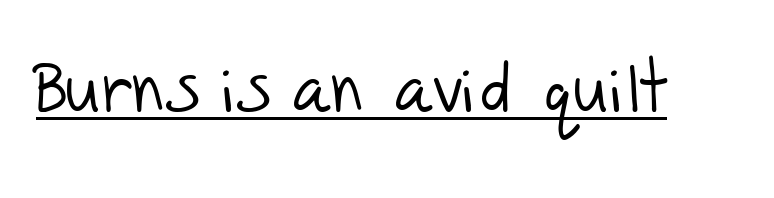
The image shows 68 px light sans-serif type; set normal letter spacing, underlined; low stroke contrast and a large x-height.
